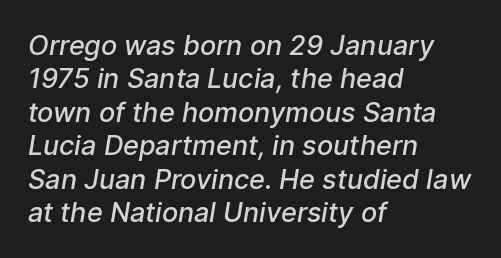
{"bold": "semi", "underline": "no", "align": "left", "line_spacing_ratio": 1.24, "letter_spacing": "normal", "letter_spacing_em": 0.0, "glyph_px": 27}
